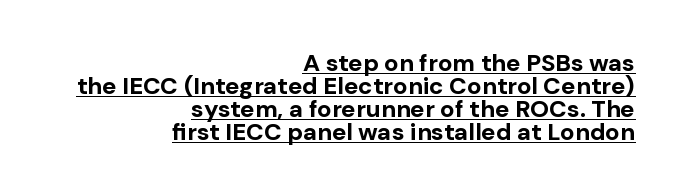
The image shows 24 px bold type, upright; set right-aligned, tight line spacing (0.96x), normal letter spacing, underlined.
